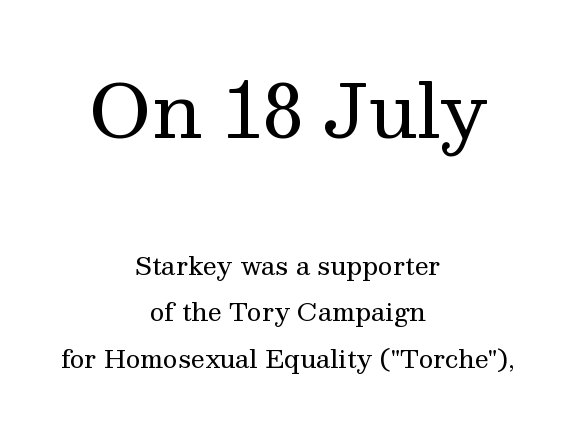
Q: Is the text bold? A: No.
Q: Is the text italic (slanted)? A: No, it is upright.
Q: Is the typeface a serif or a sans-serif typeface? A: Serif.
Q: Is the text underlined? A: No.
Q: How is the paragraph aligned? A: Centered.
Q: Is the spacing between letters normal or unusually wide? A: Normal.
Q: Which block of text is set in a larger size, the first (top) or the second (bottom)? A: The first (top) one.
Q: Width (condensed, normal, or wide)? A: Normal.
Q: Stroke contrast? A: Medium.
Q: x-height? A: Medium.
Q: Monospaced? A: No.
